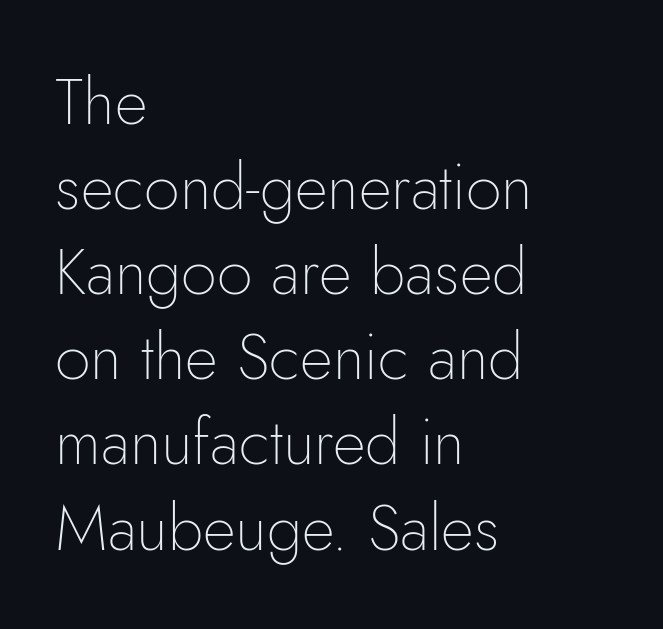
The image shows 64 px thin sans-serif type, upright; set left-aligned, normal line spacing (1.33x), normal letter spacing, not underlined; low stroke contrast and a small x-height.
